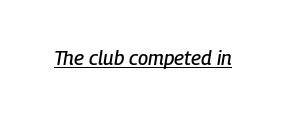
A continuous stroke trails under the words, as in a hyperlink. The axis of the letterforms is tilted away from vertical. Tracking value appears to be zero — textbook default spacing.
